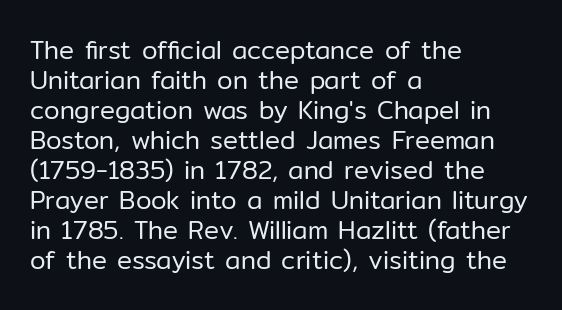
Q: Is the text bold? A: No.
Q: Is the text italic (slanted)? A: No, it is upright.
Q: Is the text underlined? A: No.
Q: How is the paragraph aligned? A: Left-aligned.
Q: Is the spacing between letters normal or unusually wide? A: Normal.
